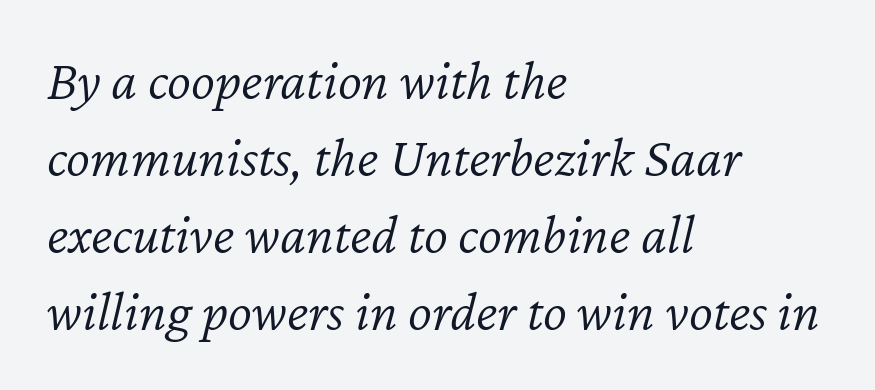
{"italic": "yes", "lean": "right", "slant_degrees": 12, "bold": "no", "weight": "light", "width": "normal", "stroke_contrast": "low", "x_height": "medium", "monospaced": "no", "underline": "no", "align": "left", "line_spacing": "normal", "line_spacing_ratio": 1.35, "letter_spacing": "normal", "letter_spacing_em": 0.0, "glyph_px": 57}
